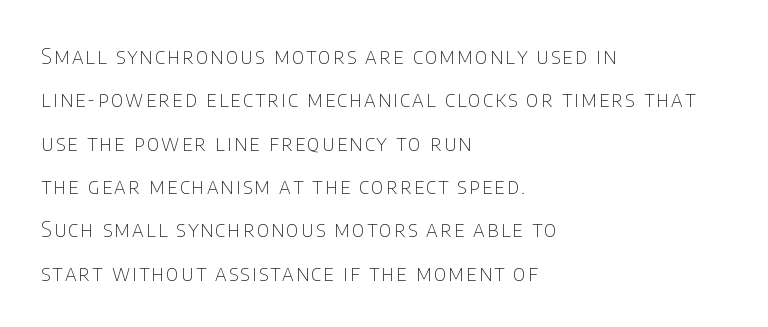
{"italic": "no", "bold": "no", "underline": "no", "align": "left", "line_spacing": "loose", "line_spacing_ratio": 1.97, "glyph_px": 22}
